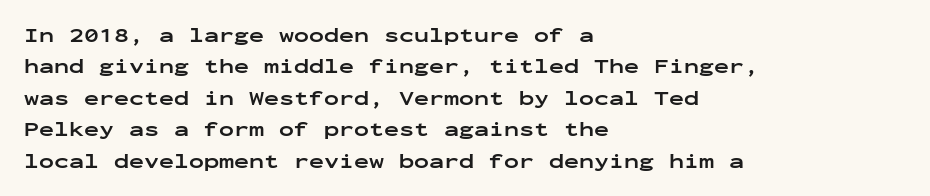
Ascenders rise straight up at ninety degrees. Just letters on the line, the space beneath them empty. Normally led — the rows are evenly, conventionally spaced. Here the glyphs are tracked normally, forming tight word shapes. The characters look thick and weighty, a clear bold.
